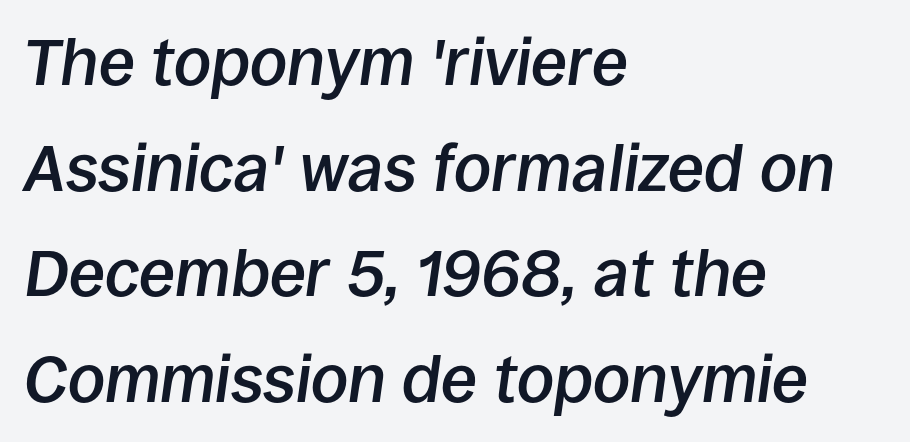
Q: Is the text bold? A: Semi-bold.
Q: Is the text italic (slanted)? A: Yes, it leans right by about 8 degrees.
Q: Is the text underlined? A: No.
Q: How is the paragraph aligned? A: Left-aligned.
Q: Is the spacing between letters normal or unusually wide? A: Normal.
Q: Is the spacing between lines tight, normal or loose? A: Normal.
Q: Width (condensed, normal, or wide)? A: Normal.
Q: Stroke contrast? A: Low.
Q: x-height? A: Large.
Q: Monospaced? A: No.
